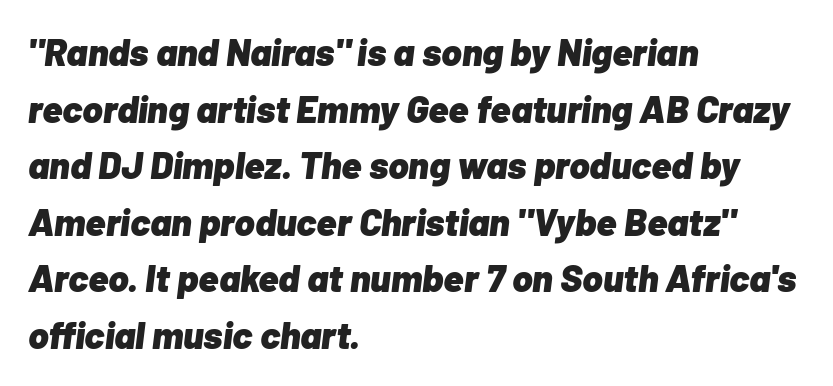
{"italic": "yes", "lean": "right", "slant_degrees": 7, "bold": "yes", "weight": "heavy", "width": "normal", "stroke_contrast": "low", "x_height": "medium", "monospaced": "no", "underline": "no", "align": "left", "line_spacing": "normal", "line_spacing_ratio": 1.49, "letter_spacing": "normal", "letter_spacing_em": 0.0, "glyph_px": 38}
